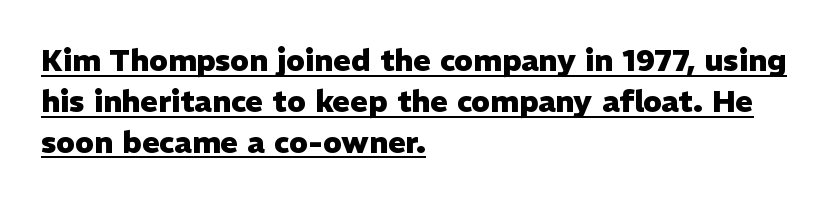
Summary of weight: heavy, a full bold. Horizontal bands of white between lines are of average thickness. Does extra space separate the letters? No, they use regular spacing. Think of a printed novel: that variable character pitch is what you see here. Note: no serifs on the glyphs.
